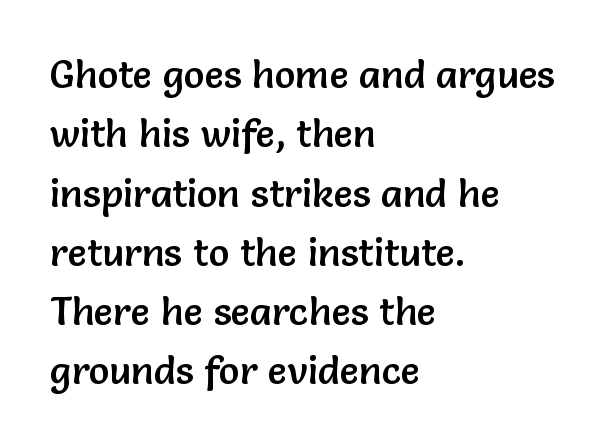
The image shows 39 px sans-serif type, upright; set left-aligned, normal line spacing (1.52x), normal letter spacing, not underlined; low stroke contrast and a medium x-height.
